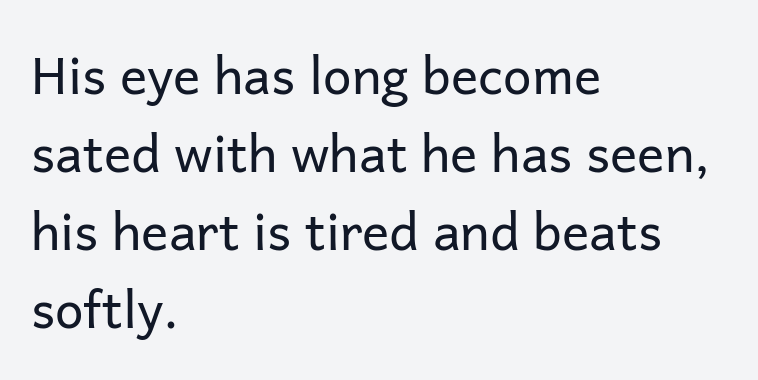
{"serif": "no", "italic": "no", "bold": "no", "weight": "regular", "width": "normal", "stroke_contrast": "low", "x_height": "medium", "monospaced": "no", "underline": "no", "align": "left", "line_spacing": "normal", "line_spacing_ratio": 1.53, "letter_spacing": "normal", "letter_spacing_em": 0.0, "glyph_px": 51}
